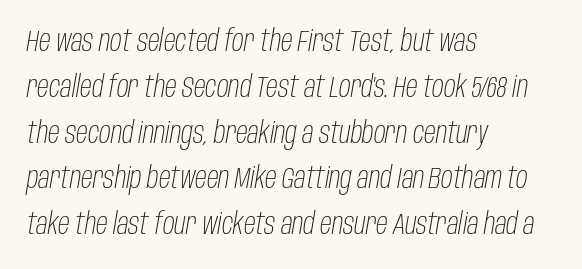
The image shows 29 px light, condensed type, italic (leaning right); set left-aligned, normal line spacing (1.58x), normal letter spacing, not underlined; low stroke contrast and a large x-height.
